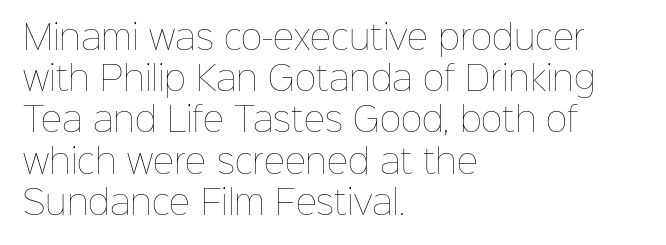
The passage shown has conventional tracking throughout. The string is rendered with underlining switched off. Each new line begins a customary step beneath the previous one. On a weight scale, this lands at 450 or below.
